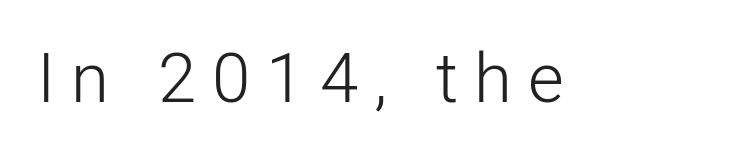
The image shows 69 px light sans-serif type, upright; set unusually wide letter spacing (+0.23 em), not underlined; low stroke contrast and a medium x-height.
